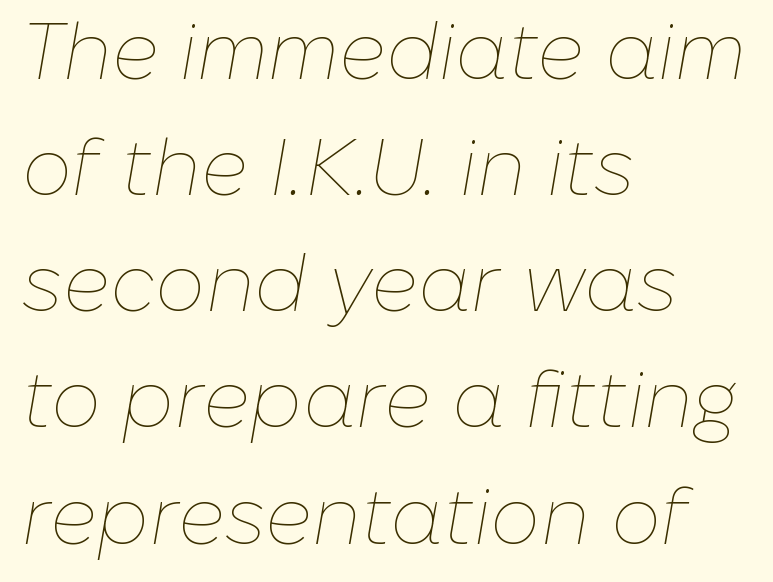
{"italic": "yes", "lean": "right", "slant_degrees": 10, "bold": "no", "weight": "thin", "width": "normal", "stroke_contrast": "low", "x_height": "medium", "monospaced": "no", "underline": "no", "align": "left", "line_spacing": "normal", "line_spacing_ratio": 1.47, "letter_spacing": "normal", "letter_spacing_em": 0.0, "glyph_px": 79}
